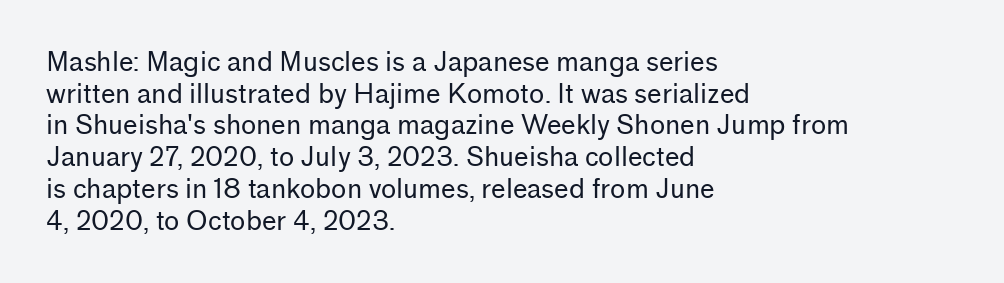
Q: Is the text bold? A: No.
Q: Is the text italic (slanted)? A: No, it is upright.
Q: Is the text underlined? A: No.
Q: How is the paragraph aligned? A: Left-aligned.
Q: Is the spacing between letters normal or unusually wide? A: Normal.
